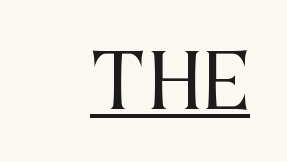
The image shows 73 px regular-weight, condensed serif type, upright; set normal letter spacing, underlined; medium stroke contrast and a large x-height.
